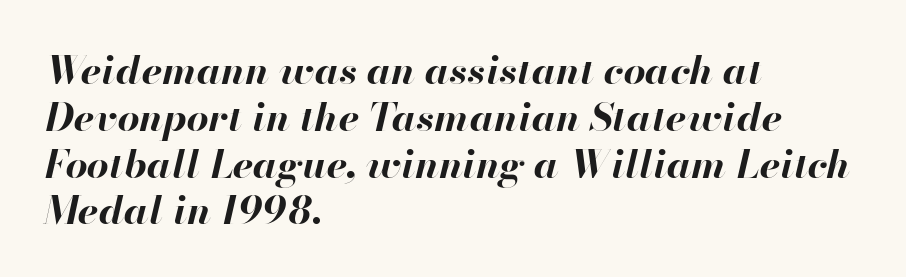
Anything drawn beneath the words? Only blank space. The letters advance in unequal steps, a hallmark of proportional type. All the whitespace from short lines collects on the right. Stroke thickness is high; the sample reads as a true bold. Rendered with sloped, italic letterforms.
